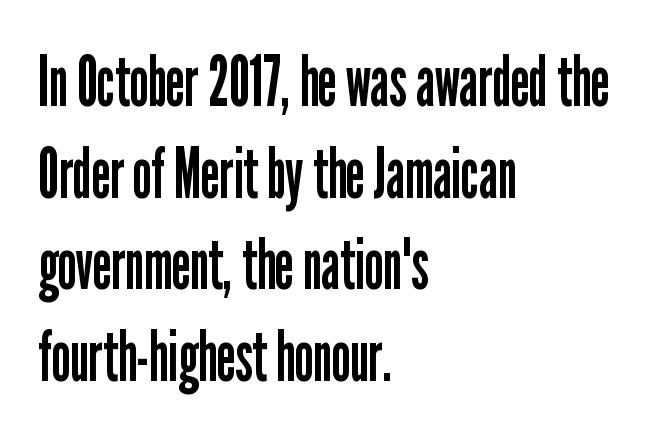
{"serif": "no", "italic": "no", "bold": "no", "weight": "regular", "width": "condensed", "stroke_contrast": "low", "x_height": "medium", "monospaced": "no", "underline": "no", "align": "left", "line_spacing": "normal", "line_spacing_ratio": 1.31, "letter_spacing": "normal", "letter_spacing_em": 0.0, "glyph_px": 70}
